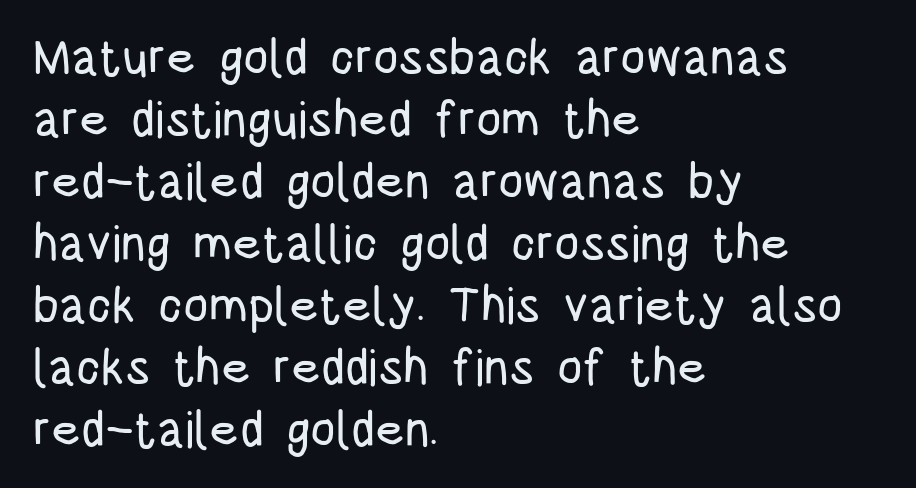
{"serif": "no", "italic": "no", "width": "condensed", "stroke_contrast": "low", "x_height": "large", "monospaced": "no", "underline": "no", "align": "left", "line_spacing_ratio": 1.24, "letter_spacing": "normal", "letter_spacing_em": 0.0, "glyph_px": 50}
